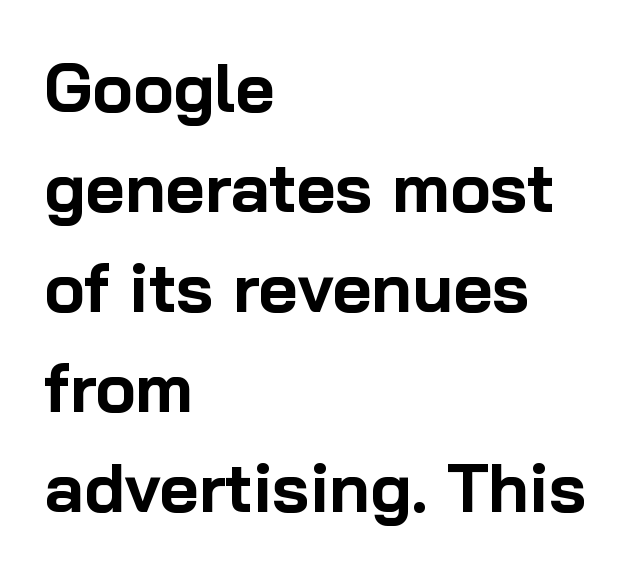
The specimen reads as upright at a glance. Students, this is bold: see how much ink each stroke carries. The paragraph has a hard left edge and a soft right edge. The passage shown is typed in a proportional face where columns would drift. Leading: standard. Look at the tracking — it's just the regular setting, nothing added.
